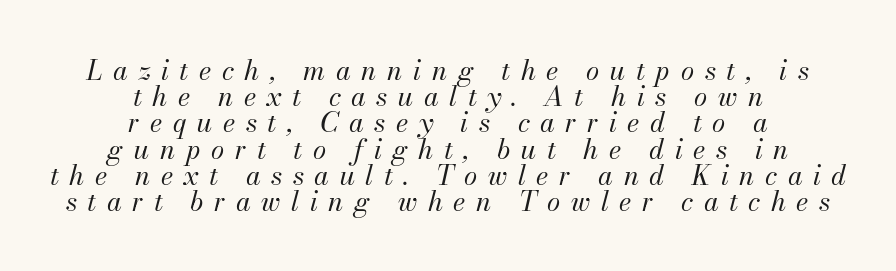
Q: Is the text bold? A: No.
Q: Is the text italic (slanted)? A: Yes, it leans right by about 13 degrees.
Q: Is the text underlined? A: No.
Q: How is the paragraph aligned? A: Centered.
Q: Is the spacing between letters normal or unusually wide? A: Unusually wide.
Q: Is the spacing between lines tight, normal or loose? A: Tight.
